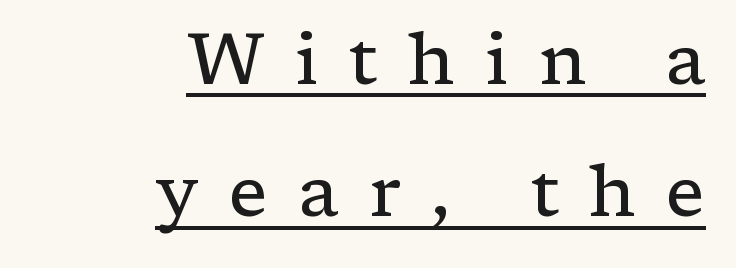
Q: Is the text bold? A: No.
Q: Is the text italic (slanted)? A: No, it is upright.
Q: Is the typeface a serif or a sans-serif typeface? A: Serif.
Q: Is the text underlined? A: Yes.
Q: How is the paragraph aligned? A: Right-aligned.
Q: Is the spacing between letters normal or unusually wide? A: Unusually wide.
Q: Width (condensed, normal, or wide)? A: Normal.
Q: Stroke contrast? A: Low.
Q: x-height? A: Medium.
Q: Monospaced? A: No.
